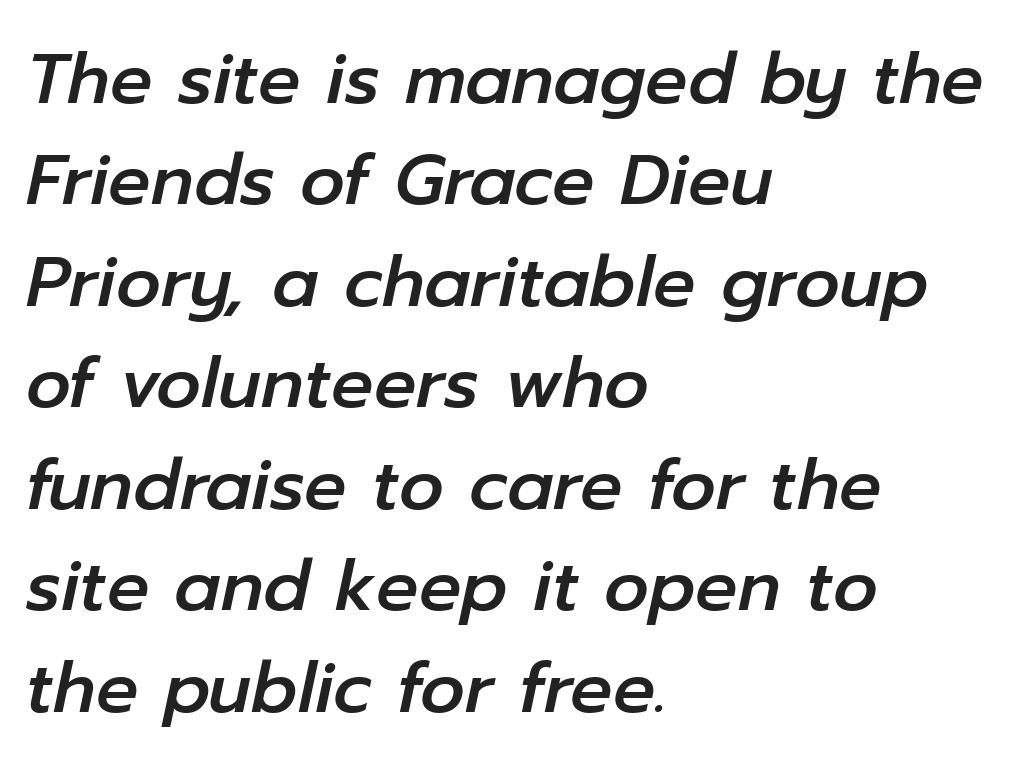
The image shows 70 px text type, italic (leaning right); set left-aligned, normal line spacing (1.45x), normal letter spacing, not underlined; low stroke contrast and a medium x-height.
